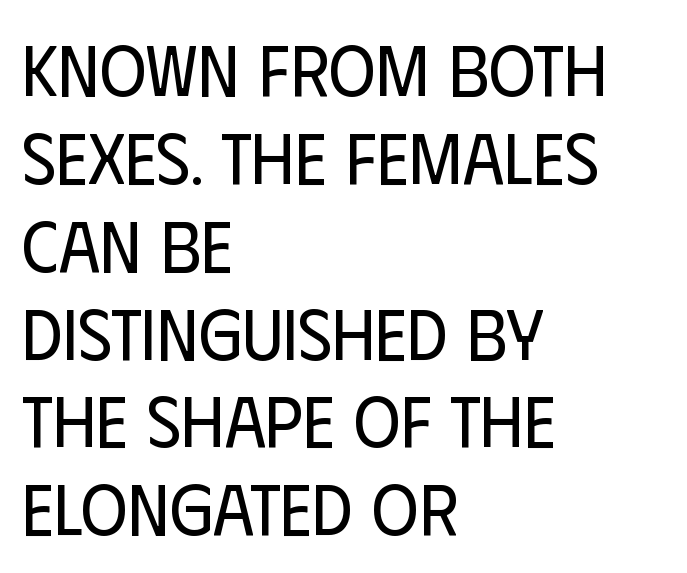
This is sans-serif lettering, the kind often seen on screens and signage. The text block is weighted toward the left margin, trailing off unevenly rightward. Does extra space separate the letters? No, they use regular spacing. Character widths vary here, with narrow letters taking less room than wide ones. The specimen reads as upright at a glance.
